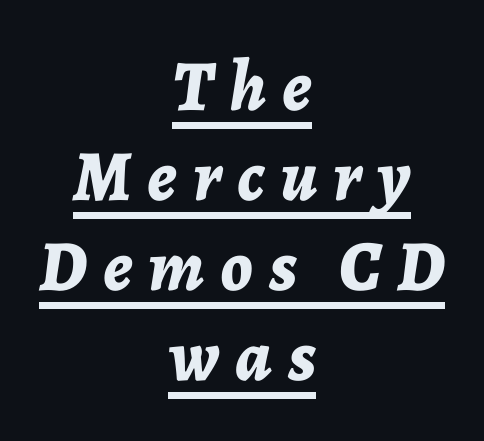
The image shows 72 px bold type, italic (leaning right); set centered, normal line spacing (1.25x), unusually wide letter spacing (+0.22 em), underlined; low stroke contrast and a medium x-height.
